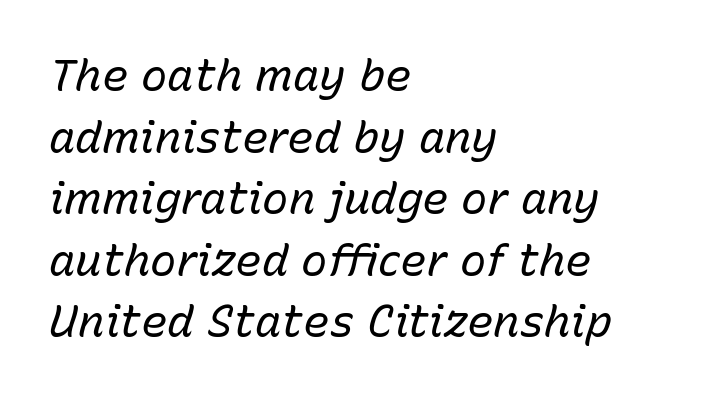
Q: Is the text bold? A: No.
Q: Is the text italic (slanted)? A: Yes, it leans right by about 15 degrees.
Q: Is the text underlined? A: No.
Q: How is the paragraph aligned? A: Left-aligned.
Q: Is the spacing between letters normal or unusually wide? A: Normal.
Q: Is the spacing between lines tight, normal or loose? A: Normal.
Q: Width (condensed, normal, or wide)? A: Normal.
Q: Stroke contrast? A: Low.
Q: x-height? A: Medium.
Q: Monospaced? A: No.
